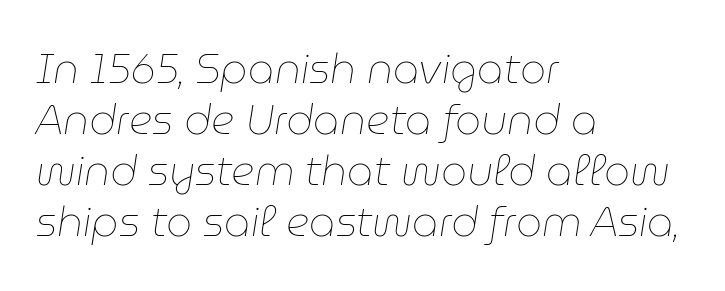
{"italic": "yes", "lean": "right", "slant_degrees": 9, "bold": "no", "weight": "thin", "width": "normal", "stroke_contrast": "low", "x_height": "medium", "monospaced": "no", "underline": "no", "align": "left", "line_spacing_ratio": 1.24, "letter_spacing": "normal", "letter_spacing_em": 0.0, "glyph_px": 41}
